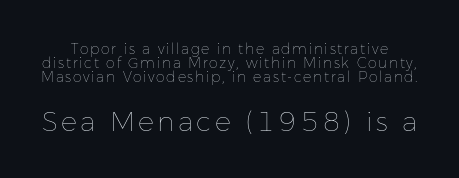
{"italic": "no", "bold": "no", "underline": "no", "line_spacing": "tight", "line_spacing_ratio": 1.0, "larger_block": "second", "size_ratio": 1.93, "glyph_px": 27}
